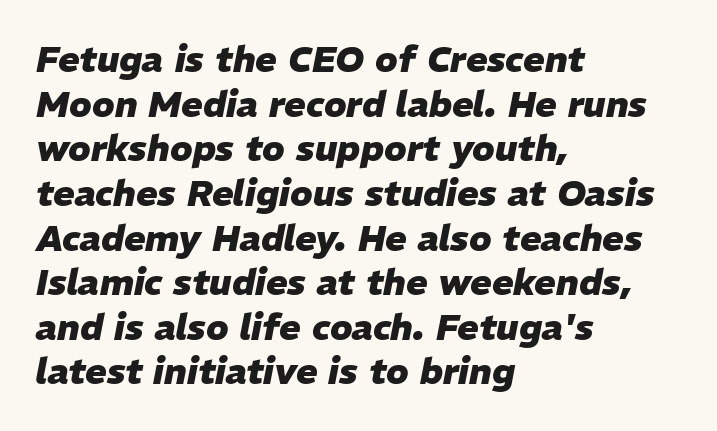
{"italic": "yes", "lean": "right", "slant_degrees": 11, "bold": "yes", "weight": "heavy", "width": "normal", "stroke_contrast": "low", "x_height": "medium", "monospaced": "no", "underline": "no", "align": "left", "line_spacing_ratio": 1.24, "letter_spacing": "normal", "letter_spacing_em": 0.0, "glyph_px": 36}
